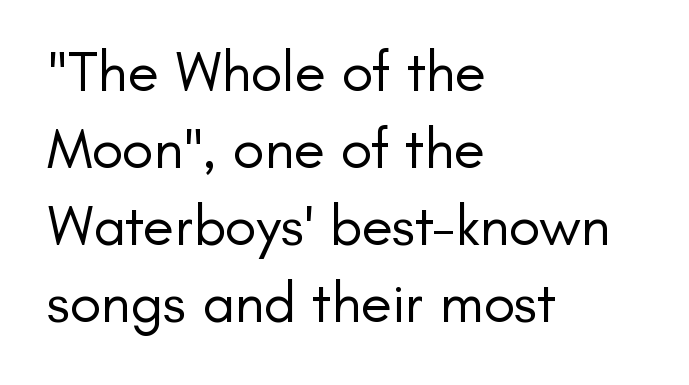
The image shows 58 px regular-weight sans-serif type, upright; set left-aligned, normal line spacing (1.33x), normal letter spacing, not underlined; low stroke contrast and a small x-height.
